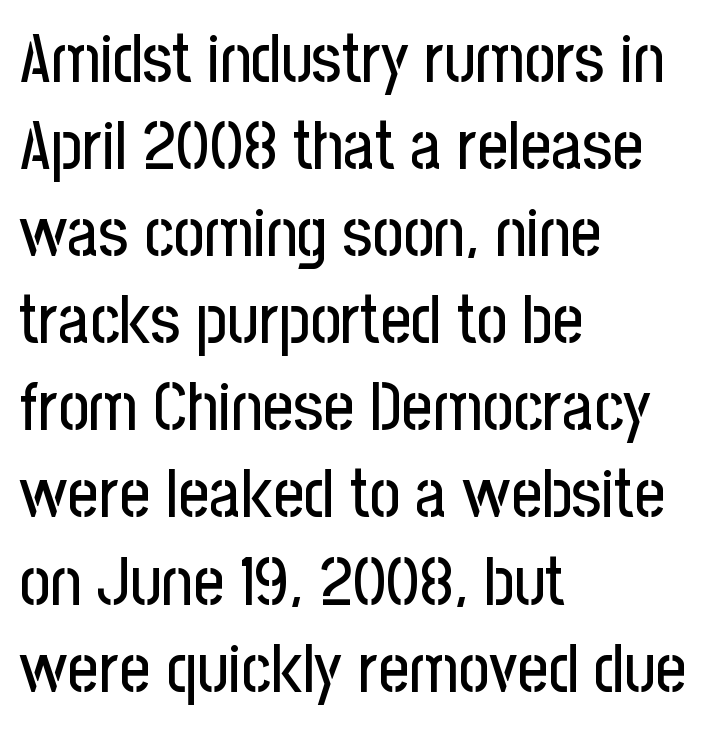
Is this a fixed-width face? No — the glyphs have proportional, varying widths. Between one letter and the next there's only the usual sliver of space. This sample uses a sans-serif face. All the whitespace from short lines collects on the right.
